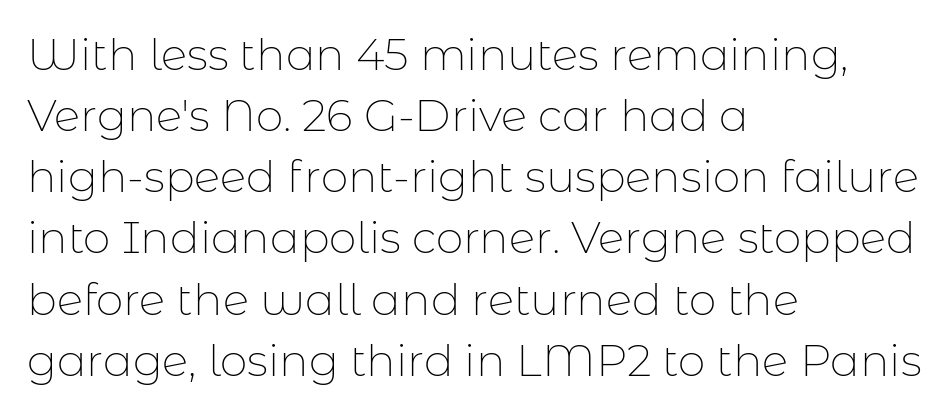
Q: Is the text bold? A: No.
Q: Is the text italic (slanted)? A: No, it is upright.
Q: Is the typeface a serif or a sans-serif typeface? A: Sans-serif.
Q: Is the text underlined? A: No.
Q: How is the paragraph aligned? A: Left-aligned.
Q: Is the spacing between letters normal or unusually wide? A: Normal.
Q: Is the spacing between lines tight, normal or loose? A: Normal.
Q: Width (condensed, normal, or wide)? A: Normal.
Q: Stroke contrast? A: Low.
Q: x-height? A: Medium.
Q: Monospaced? A: No.
